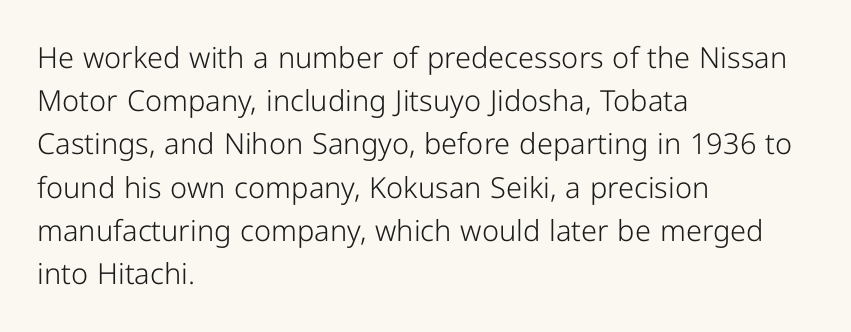
{"serif": "no", "italic": "no", "bold": "no", "weight": "light", "width": "normal", "stroke_contrast": "low", "x_height": "medium", "monospaced": "no", "underline": "no", "align": "left", "line_spacing": "normal", "line_spacing_ratio": 1.49, "letter_spacing": "normal", "letter_spacing_em": 0.0, "glyph_px": 29}
